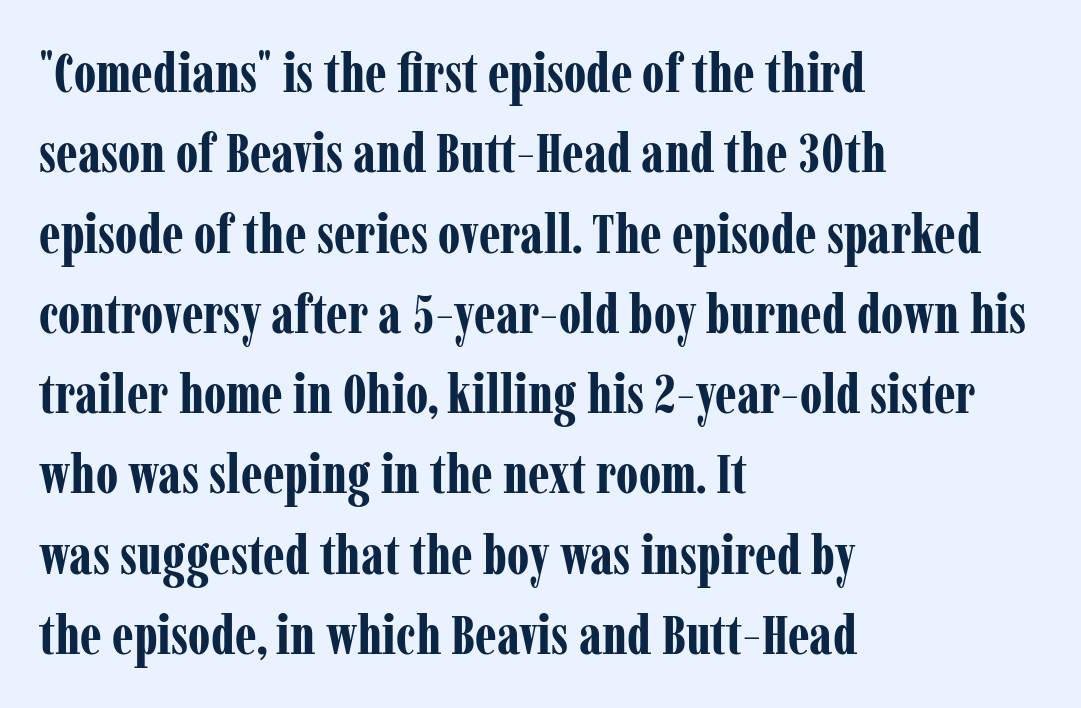
The image shows 55 px bold, condensed serif type, upright; set left-aligned, normal line spacing (1.46x), normal letter spacing, not underlined; low stroke contrast and a medium x-height.
